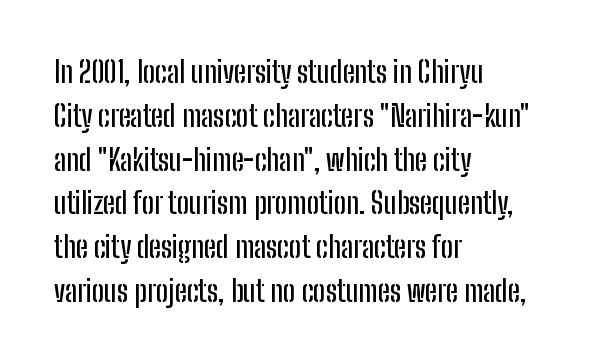
The image shows 29 px condensed sans-serif type, upright; set left-aligned, normal line spacing (1.51x), normal letter spacing, not underlined; low stroke contrast and a medium x-height.
